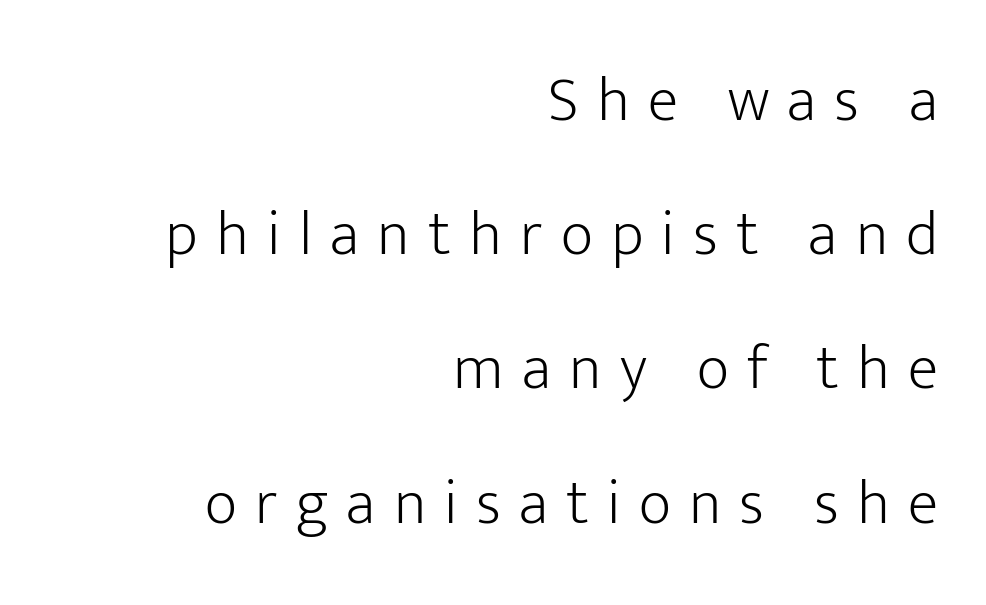
Unbolded letterforms with no extra heft. Unmarked baselines from the first word to the last. The passage is arranged like a letterhead date or caption credit — flush right. Rendered with straight, roman letterforms. Letter spacing: wide. A typesetter would call this proportional, since set widths differ per character.
